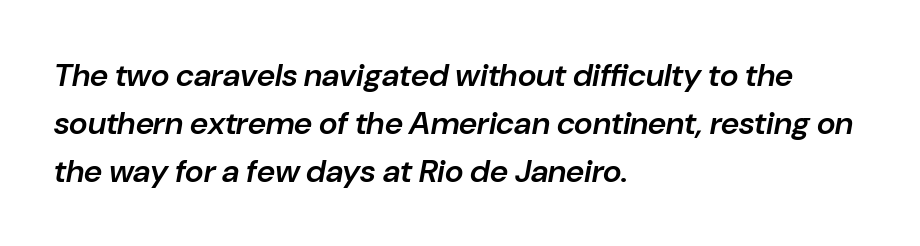
Q: Is the text bold? A: Semi-bold.
Q: Is the text italic (slanted)? A: Yes, it leans right by about 10 degrees.
Q: Is the text underlined? A: No.
Q: How is the paragraph aligned? A: Left-aligned.
Q: Is the spacing between letters normal or unusually wide? A: Normal.
Q: Is the spacing between lines tight, normal or loose? A: Normal.
Q: Width (condensed, normal, or wide)? A: Normal.
Q: Stroke contrast? A: Low.
Q: x-height? A: Medium.
Q: Monospaced? A: No.
